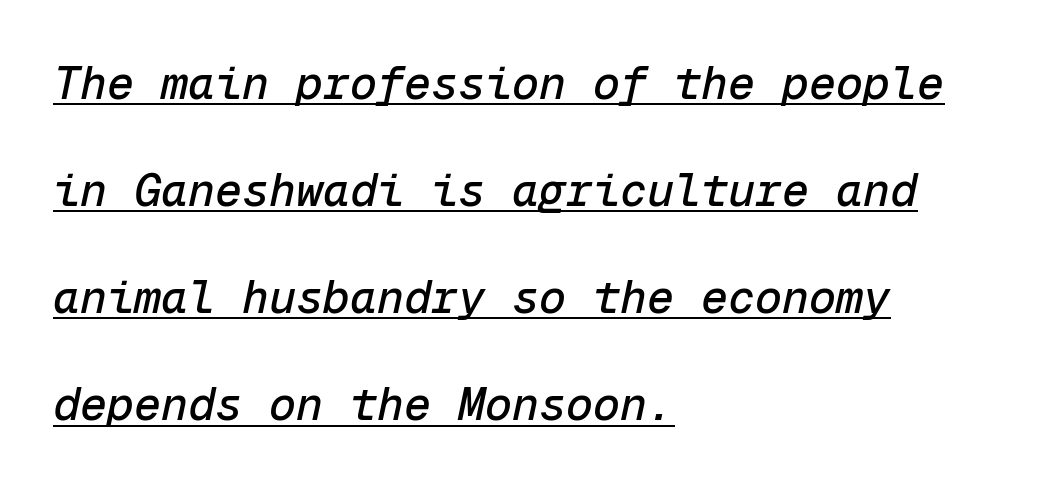
The image shows 45 px text type, italic (leaning right), monospaced; set left-aligned, loose line spacing (2.38x), normal letter spacing, underlined; low stroke contrast and a medium x-height.
